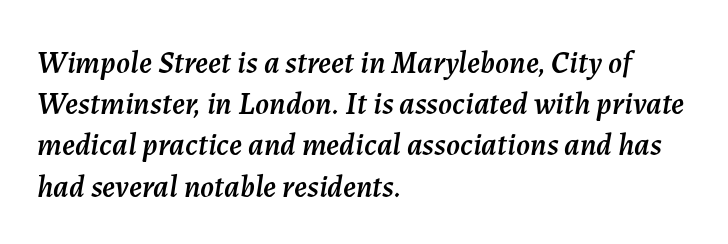
Q: Is the text italic (slanted)? A: Yes, it leans right by about 7 degrees.
Q: Is the text underlined? A: No.
Q: How is the paragraph aligned? A: Left-aligned.
Q: Is the spacing between letters normal or unusually wide? A: Normal.
Q: Is the spacing between lines tight, normal or loose? A: Normal.
Q: Width (condensed, normal, or wide)? A: Normal.
Q: Stroke contrast? A: Medium.
Q: x-height? A: Medium.
Q: Monospaced? A: No.
